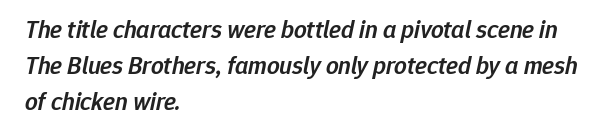
The sample has been set in demibold, a notch under bold. The lines are quadded left. The passage shown has conventional tracking throughout. You can tell it's italic because the verticals aren't actually vertical. If you measured baseline to baseline, you'd find a middling distance. The strip under each line holds only bare page.
